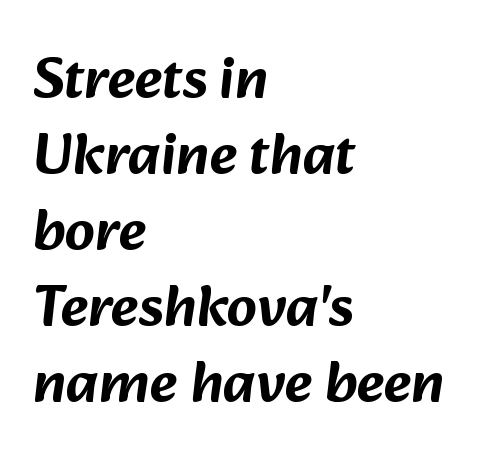
Horizontal bands of white between lines are of average thickness. Stroke terminals: plain, sans-serif. The letters advance in unequal steps, a hallmark of proportional type. The space directly below the letters is spotless. Casual observation: everything's shoved over to the left.
